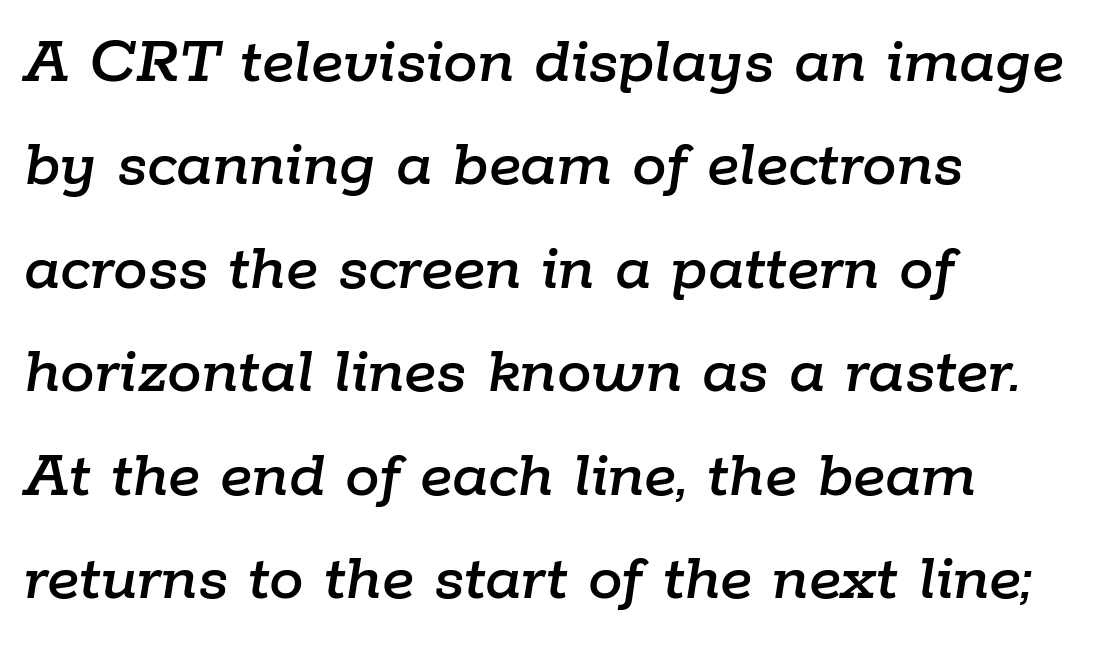
Does the lettering tilt? It does — this is italic. What stands out about the letter spacing? Nothing — it is the standard amount. Horizontal alignment here is leftward, the default for most running prose. Underline: absent. The rendering uses natural spacing where letterforms have individual widths.
